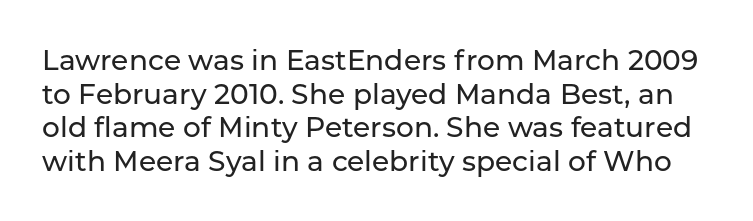
The image shows 28 px sans-serif type, upright; set line spacing 1.2x, normal letter spacing, not underlined; low stroke contrast and a medium x-height.
